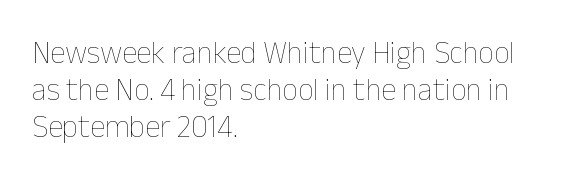
The image shows 31 px thin type, upright; set left-aligned, line spacing 1.2x, normal letter spacing, not underlined; low stroke contrast and a medium x-height.
